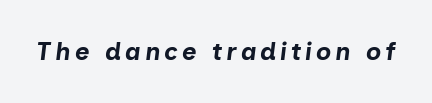
The strip under each line holds only bare page. Students, this is bold: see how much ink each stroke carries. The rendering applies a slant to the glyphs.
